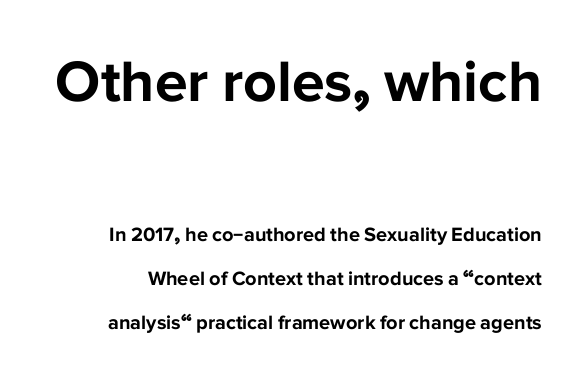
Q: Is the text bold? A: Yes.
Q: Is the text italic (slanted)? A: No, it is upright.
Q: Is the typeface a serif or a sans-serif typeface? A: Sans-serif.
Q: Is the text underlined? A: No.
Q: Is the spacing between letters normal or unusually wide? A: Normal.
Q: Is the spacing between lines tight, normal or loose? A: Loose.
Q: Which block of text is set in a larger size, the first (top) or the second (bottom)? A: The first (top) one.
Q: Width (condensed, normal, or wide)? A: Normal.
Q: Stroke contrast? A: Low.
Q: x-height? A: Medium.
Q: Monospaced? A: No.
